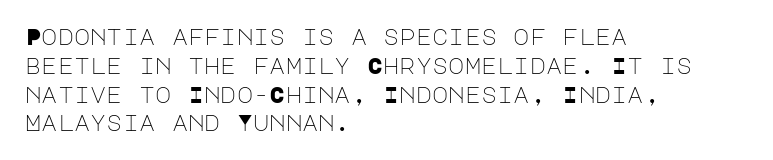
The image shows 22 px text type, upright; set left-aligned, normal line spacing (1.31x), normal letter spacing, not underlined.
